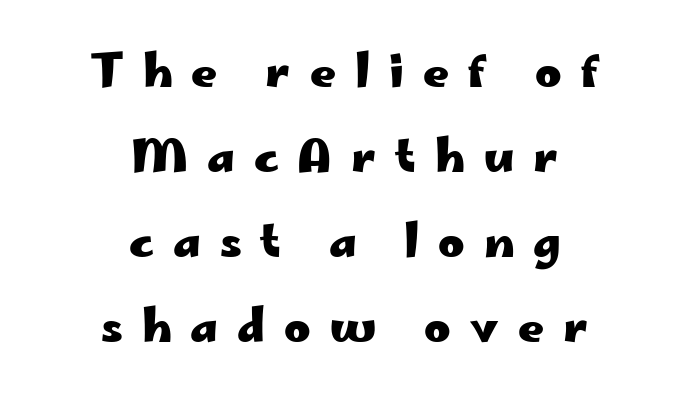
The image shows 45 px heavy, wide sans-serif type, upright; set centered, line spacing 1.89x, unusually wide letter spacing (+0.42 em), not underlined; low stroke contrast and a small x-height.
